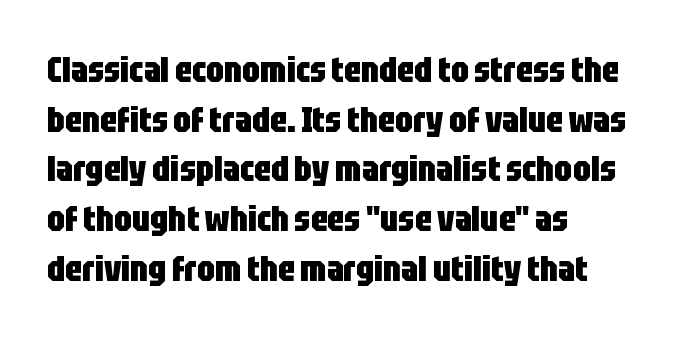
{"serif": "no", "italic": "no", "bold": "yes", "weight": "heavy", "width": "condensed", "stroke_contrast": "low", "x_height": "large", "monospaced": "no", "underline": "no", "align": "left", "line_spacing": "normal", "line_spacing_ratio": 1.42, "letter_spacing": "normal", "letter_spacing_em": 0.0, "glyph_px": 35}
